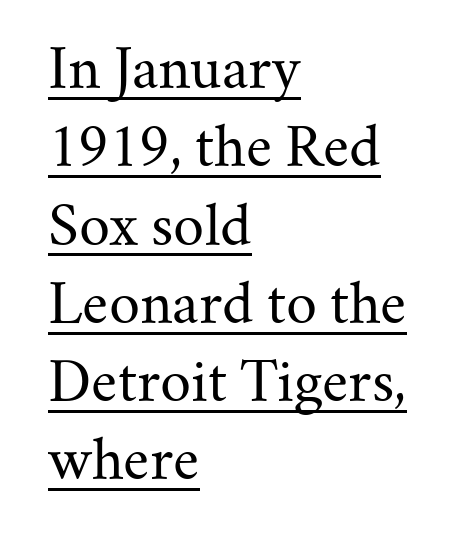
{"serif": "yes", "italic": "no", "bold": "no", "weight": "regular", "width": "normal", "stroke_contrast": "medium", "x_height": "small", "monospaced": "no", "underline": "yes", "align": "left", "line_spacing": "normal", "line_spacing_ratio": 1.45, "letter_spacing": "normal", "letter_spacing_em": 0.0, "glyph_px": 54}
